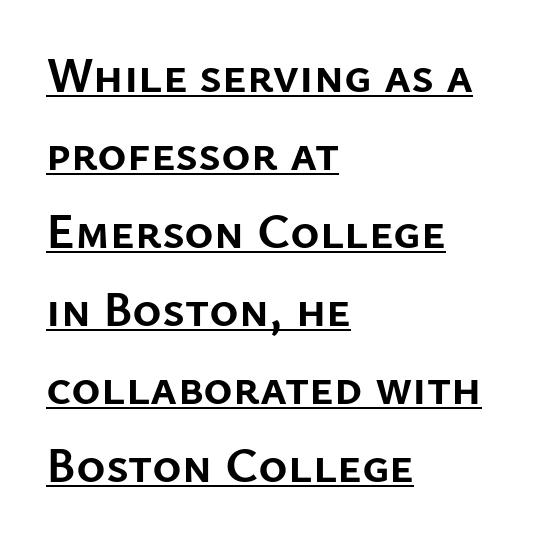
Teacher's note: observe the even left margin — that is flush-left alignment. The axis of the letterforms is exactly vertical. In terms of weight, the rendering is a true, heavy bold. The line texture is even and compact thanks to regular tracking.
